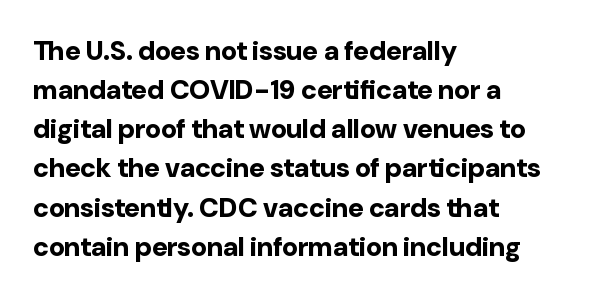
{"italic": "no", "bold": "yes", "underline": "no", "align": "left", "line_spacing": "normal", "line_spacing_ratio": 1.45, "letter_spacing": "normal", "letter_spacing_em": 0.0, "glyph_px": 27}
